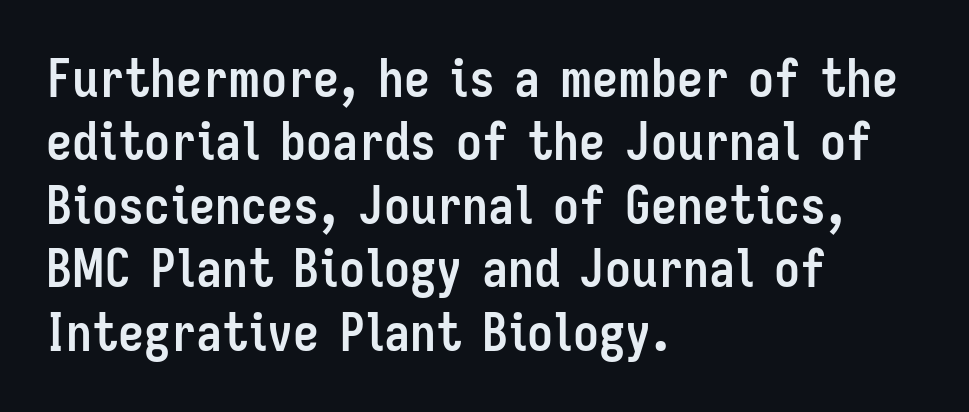
{"serif": "no", "italic": "no", "bold": "yes", "weight": "semibold", "width": "condensed", "stroke_contrast": "low", "x_height": "medium", "monospaced": "no", "underline": "no", "align": "left", "line_spacing_ratio": 1.22, "letter_spacing": "normal", "letter_spacing_em": 0.0, "glyph_px": 52}
